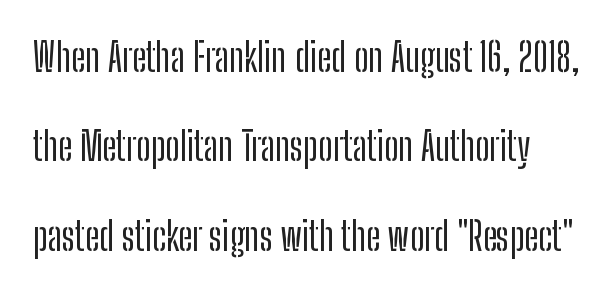
The image shows 39 px condensed sans-serif type, upright; set loose line spacing (2.29x), normal letter spacing, not underlined; low stroke contrast and a medium x-height.
